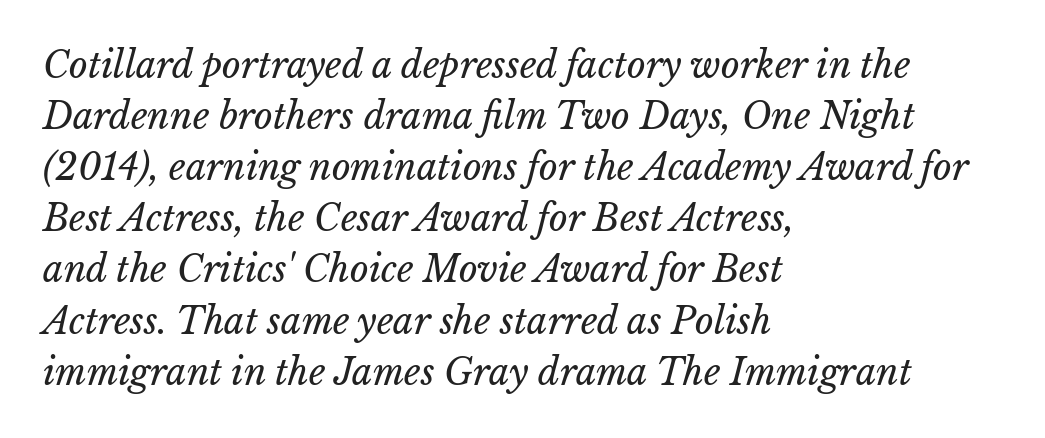
Yep, that's italic — everything's leaning. Decoration check: the copy has no underline. The rendering uses natural spacing where letterforms have individual widths. No heavy texture on the line: the type isn't bold.
